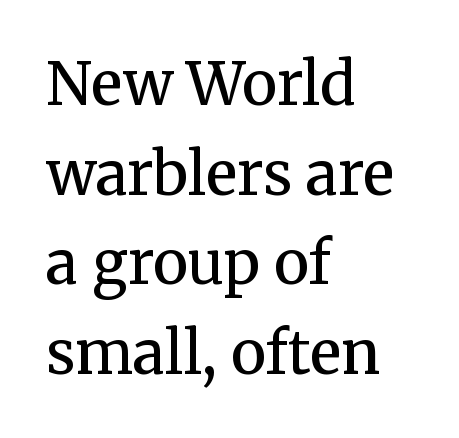
The lines sit at an ordinary, default distance from one another. Is the letter spacing exaggerated? No — it looks like the ordinary default. What kind of face is this? One with serifs. Typographic density is moderately raised because the face is semibold. Line beginnings align vertically; line endings do not.
